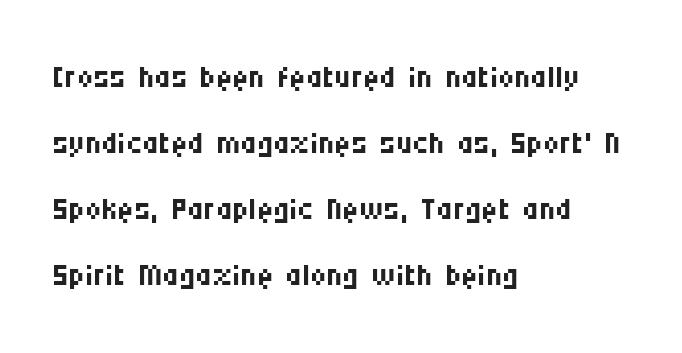
Casual observation: everything's shoved over to the left. The rendering uses a moderate line-height, typical for paragraphs. This sample uses an upright cut, with every glyph sitting square on the baseline. Is the letter spacing exaggerated? No — it looks like the ordinary default. This sample has the flowing, uneven cadence of proportional lettering.
